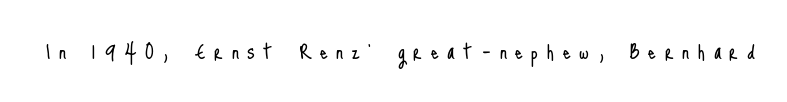
The image shows 25 px text type, upright; set unusually wide letter spacing (+0.34 em), not underlined.
